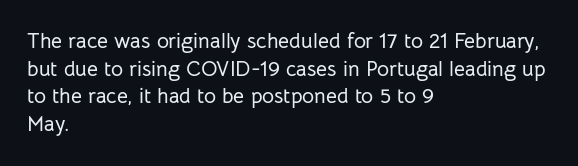
Q: Is the text italic (slanted)? A: No, it is upright.
Q: Is the text underlined? A: No.
Q: How is the paragraph aligned? A: Left-aligned.
Q: Is the spacing between letters normal or unusually wide? A: Normal.
Q: Is the spacing between lines tight, normal or loose? A: Normal.
